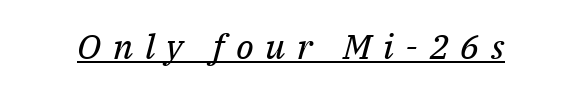
There is plenty of visible air inserted between adjacent glyphs. The typeface chosen for these lines features serifs. The whole block is typeset with a tilt. Weight: regular or lighter. The passage shown is typed in a proportional face where columns would drift.
